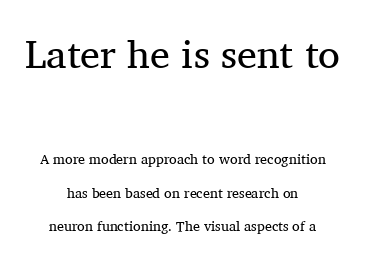
No heavy texture on the line: the type isn't bold. The designer dialed line spacing up above the default. Inter-character spacing is left at the font's built-in metrics. These lines were composed using upright roman letters. A typesetter would label this face a serif. Underline: absent.
